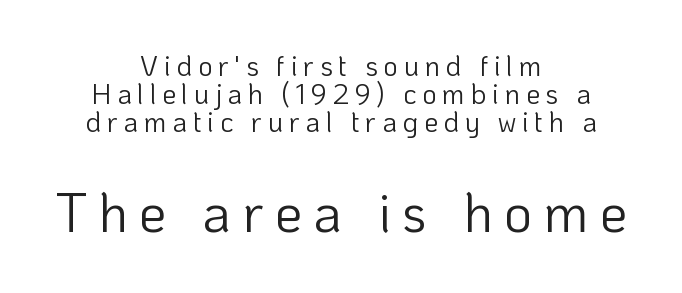
Q: Is the text bold? A: No.
Q: Is the text italic (slanted)? A: No, it is upright.
Q: Is the typeface a serif or a sans-serif typeface? A: Sans-serif.
Q: Is the text underlined? A: No.
Q: How is the paragraph aligned? A: Centered.
Q: Is the spacing between letters normal or unusually wide? A: Unusually wide.
Q: Is the spacing between lines tight, normal or loose? A: Tight.
Q: Which block of text is set in a larger size, the first (top) or the second (bottom)? A: The second (bottom) one.
Q: Width (condensed, normal, or wide)? A: Normal.
Q: Stroke contrast? A: Low.
Q: x-height? A: Medium.
Q: Monospaced? A: No.
